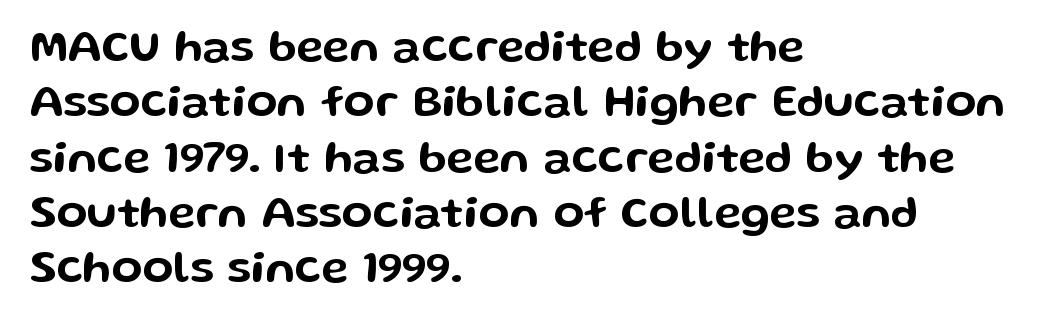
{"serif": "no", "italic": "no", "width": "wide", "stroke_contrast": "low", "x_height": "medium", "monospaced": "no", "underline": "no", "align": "left", "line_spacing_ratio": 1.23, "letter_spacing": "normal", "letter_spacing_em": 0.0, "glyph_px": 45}
